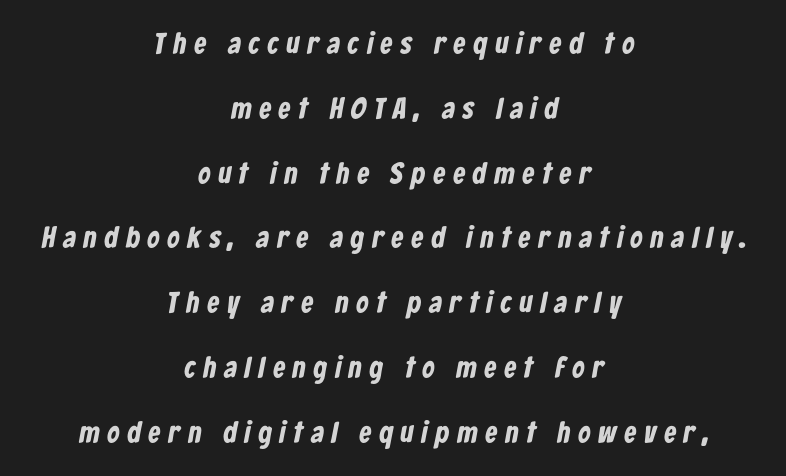
{"serif": "no", "bold": "yes", "weight": "bold", "width": "condensed", "stroke_contrast": "low", "x_height": "medium", "monospaced": "no", "underline": "no", "align": "center", "line_spacing": "loose", "line_spacing_ratio": 2.16, "letter_spacing": "wide", "letter_spacing_em": 0.27, "glyph_px": 30}
